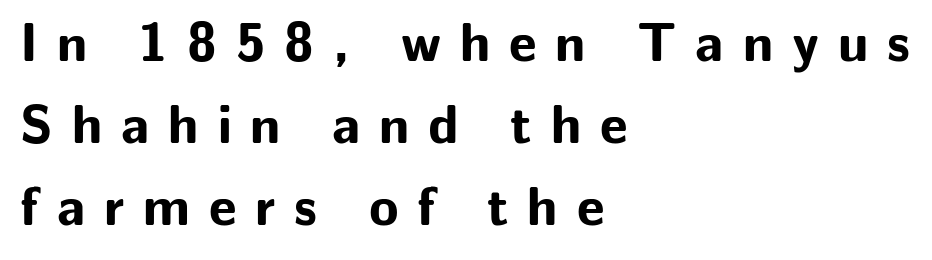
Q: Is the text bold? A: Yes.
Q: Is the text italic (slanted)? A: No, it is upright.
Q: Is the typeface a serif or a sans-serif typeface? A: Sans-serif.
Q: Is the text underlined? A: No.
Q: How is the paragraph aligned? A: Left-aligned.
Q: Is the spacing between letters normal or unusually wide? A: Unusually wide.
Q: Is the spacing between lines tight, normal or loose? A: Normal.
Q: Width (condensed, normal, or wide)? A: Normal.
Q: Stroke contrast? A: Low.
Q: x-height? A: Medium.
Q: Monospaced? A: No.
